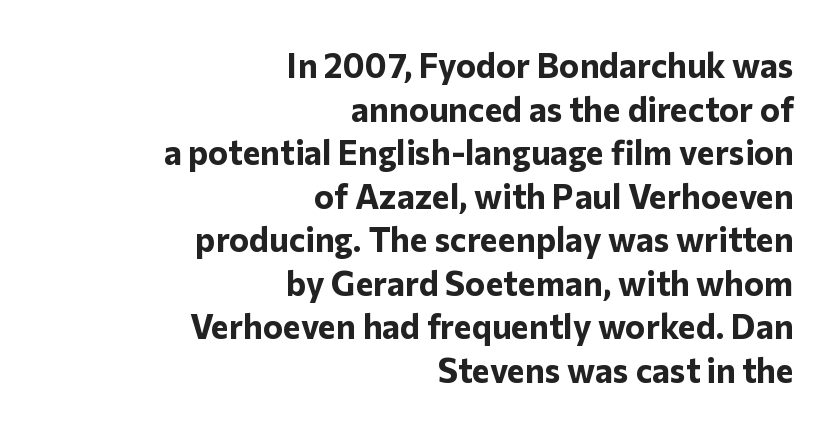
{"serif": "no", "italic": "no", "bold": "yes", "weight": "bold", "width": "normal", "stroke_contrast": "low", "x_height": "medium", "monospaced": "no", "underline": "no", "align": "right", "line_spacing": "normal", "line_spacing_ratio": 1.28, "letter_spacing": "normal", "letter_spacing_em": 0.0, "glyph_px": 34}
